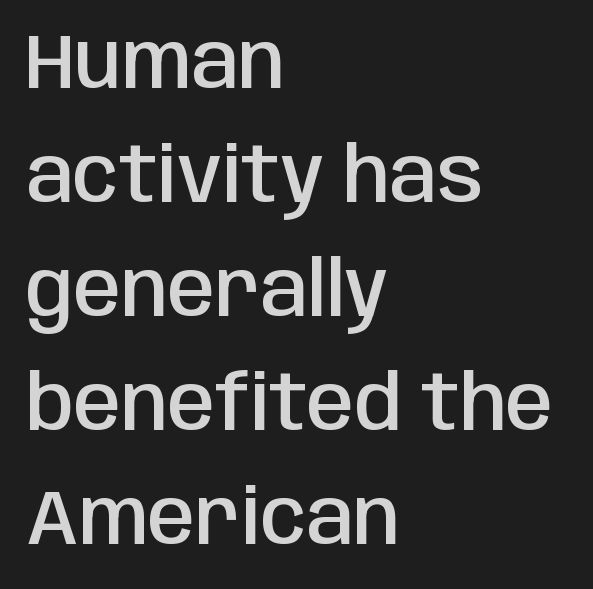
{"serif": "no", "italic": "no", "bold": "semi", "weight": "semibold", "width": "condensed", "stroke_contrast": "low", "x_height": "large", "monospaced": "no", "underline": "no", "align": "left", "line_spacing": "normal", "line_spacing_ratio": 1.48, "letter_spacing": "normal", "letter_spacing_em": 0.0, "glyph_px": 77}
